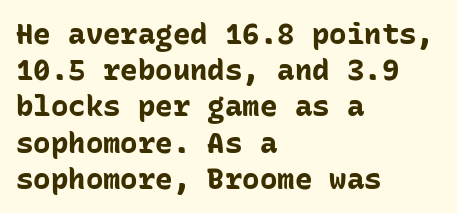
The image shows 29 px bold sans-serif type, upright, monospaced; set left-aligned, normal line spacing (1.25x), normal letter spacing, not underlined; low stroke contrast and a medium x-height.
